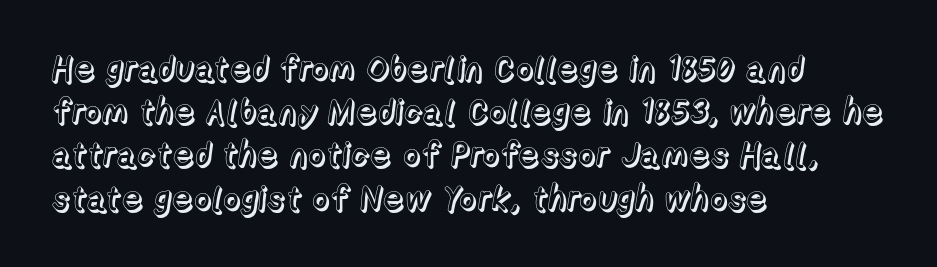
{"width": "normal", "x_height": "medium", "monospaced": "no", "underline": "no", "align": "left", "line_spacing": "normal", "line_spacing_ratio": 1.27, "letter_spacing": "normal", "letter_spacing_em": 0.0, "glyph_px": 34}
